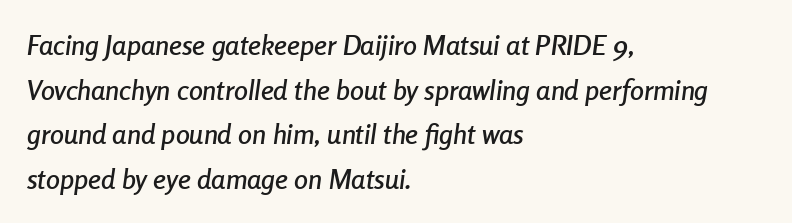
{"italic": "yes", "lean": "right", "slant_degrees": 8, "width": "condensed", "stroke_contrast": "low", "x_height": "medium", "monospaced": "no", "underline": "no", "align": "left", "line_spacing": "normal", "line_spacing_ratio": 1.59, "letter_spacing": "normal", "letter_spacing_em": 0.0, "glyph_px": 28}
